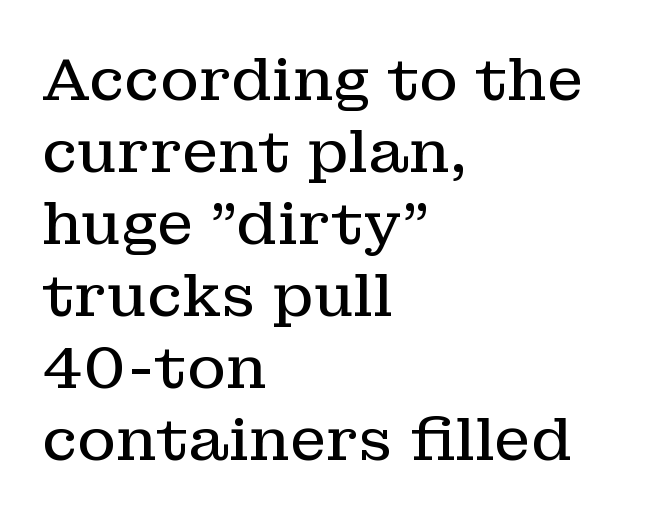
{"serif": "yes", "italic": "no", "bold": "no", "weight": "regular", "width": "normal", "stroke_contrast": "low", "x_height": "medium", "monospaced": "no", "underline": "no", "align": "left", "line_spacing_ratio": 1.22, "letter_spacing": "normal", "letter_spacing_em": 0.0, "glyph_px": 59}
